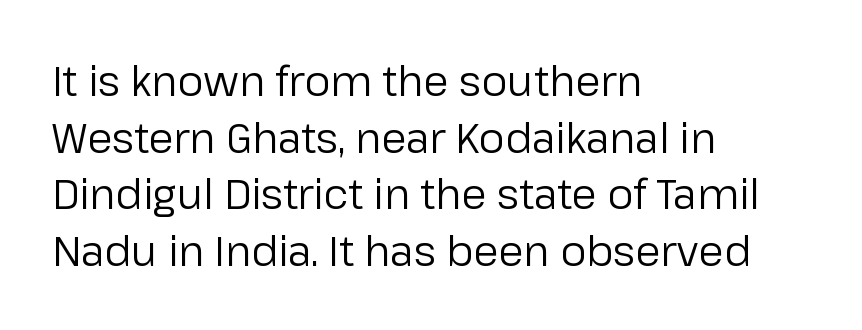
Is there any slant? The stems are plumb. The passage shown is typeset with a sans-serif family. Note the varied advance widths — an 'i' is clearly narrower than an 'm'. Each word holds together tightly as a unit, with standard inter-letter gaps. Each stroke keeps to a modest, everyday thickness or less. Honestly, the row spacing looks completely unremarkable.
